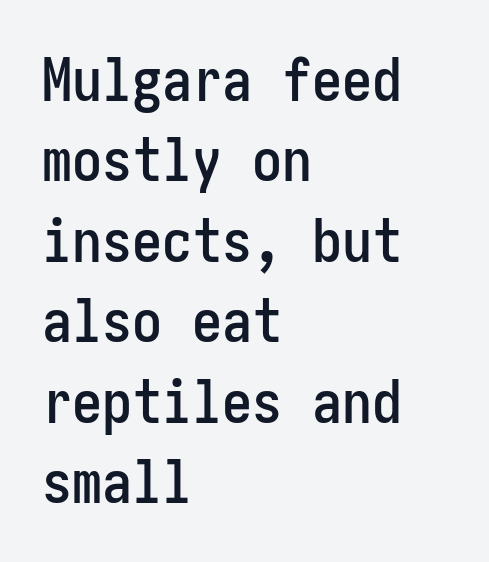
The image shows 60 px condensed sans-serif type, upright; set left-aligned, normal line spacing (1.34x), normal letter spacing, not underlined; low stroke contrast and a medium x-height.
